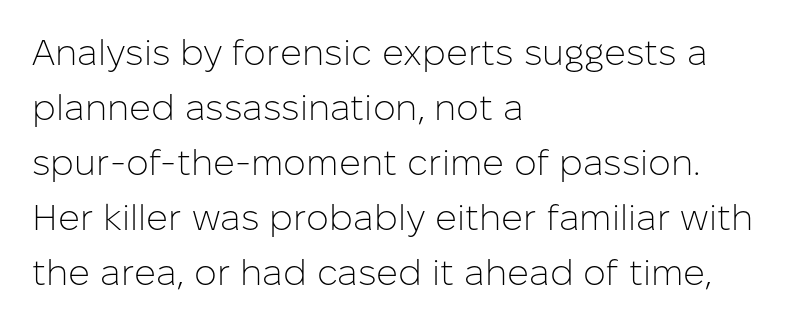
{"serif": "no", "italic": "no", "bold": "no", "weight": "light", "width": "normal", "stroke_contrast": "low", "x_height": "medium", "monospaced": "no", "underline": "no", "align": "left", "line_spacing": "normal", "line_spacing_ratio": 1.53, "letter_spacing": "normal", "letter_spacing_em": 0.0, "glyph_px": 36}
